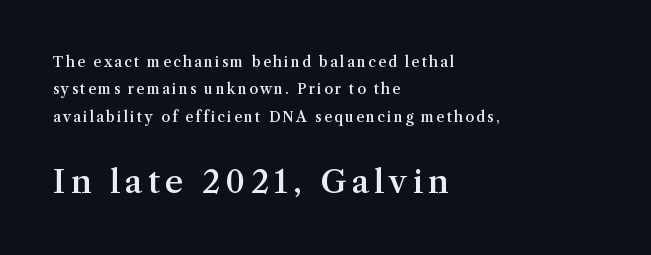
A typesetter would call this proportional, since set widths differ per character. Letterform terminals end in serifs throughout the passage. Every stem runs plumb, perpendicular to the baseline. Teacher's note: observe the even left margin — that is flush-left alignment. The designer dialed line spacing up above the default. Notice the strokes are somewhat thickened but not fully heavy: this is a semibold.
